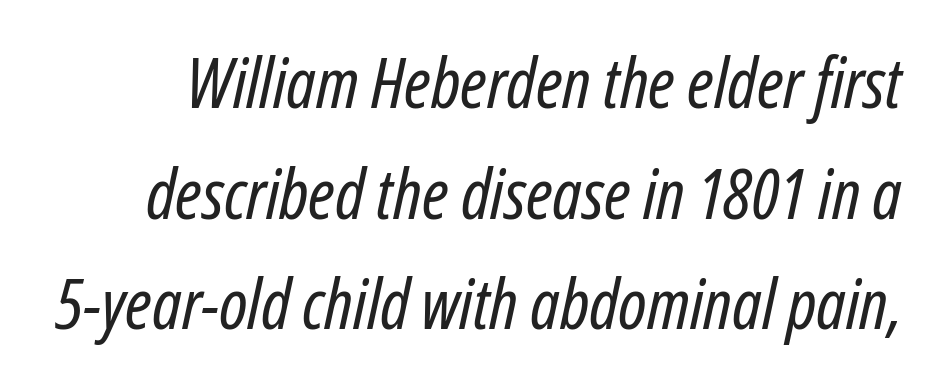
The rows are spaced the way most documents space them. Compared with typical body copy, the letter spacing here is the same. The font sits on the lighter half of the weight spectrum, regular included. Descender tails drop into unmarked territory. The letters advance in unequal steps, a hallmark of proportional type.
